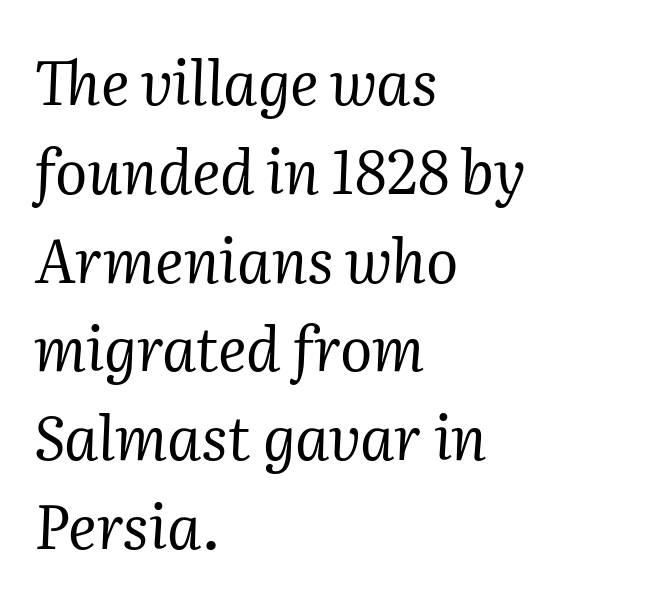
{"serif": "yes", "italic": "yes", "lean": "right", "slant_degrees": 2, "bold": "no", "weight": "regular", "width": "normal", "stroke_contrast": "medium", "x_height": "medium", "monospaced": "no", "underline": "no", "align": "left", "line_spacing": "normal", "line_spacing_ratio": 1.48, "letter_spacing": "normal", "letter_spacing_em": 0.0, "glyph_px": 60}
